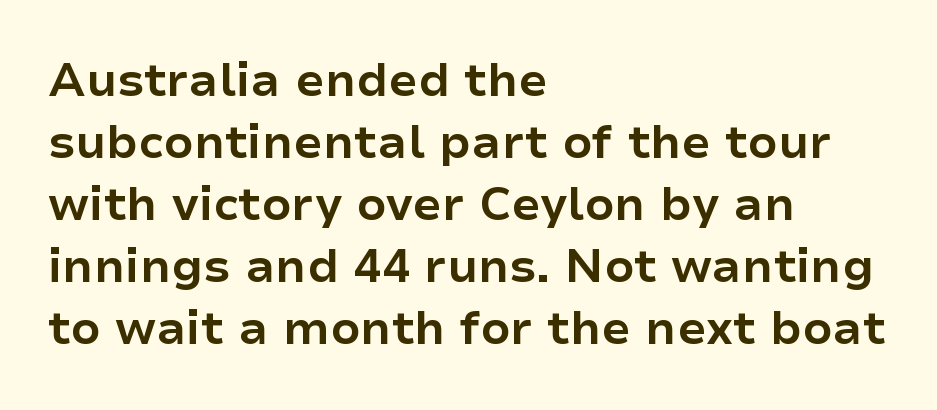
The image shows 47 px bold sans-serif type, upright; set left-aligned, normal line spacing (1.32x), normal letter spacing, not underlined; low stroke contrast and a medium x-height.
